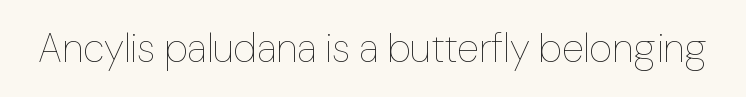
Q: Is the text bold? A: No.
Q: Is the text italic (slanted)? A: No, it is upright.
Q: Is the text underlined? A: No.
Q: Is the spacing between letters normal or unusually wide? A: Normal.
Q: Width (condensed, normal, or wide)? A: Normal.
Q: Stroke contrast? A: Low.
Q: x-height? A: Medium.
Q: Monospaced? A: No.
